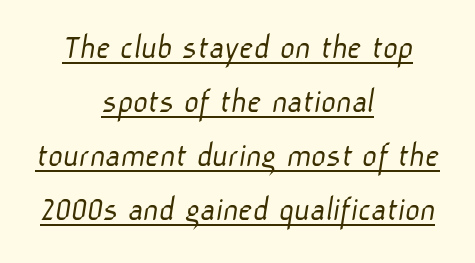
No extra ink here — the face is not bold. The face used here is rendered with its standard letterfit. These lines are rendered in a variable-pitch font. Looks like someone drew a line under every word here. These lines sit exactly where default settings would place them.
